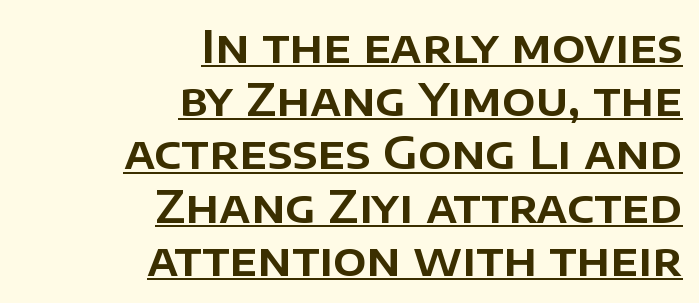
Line endings align vertically; line beginnings do not. Has an underline been added? It has. Unlike italic type, these characters show no tilt at all. The tracking reads as untouched default to a designer's eye.
